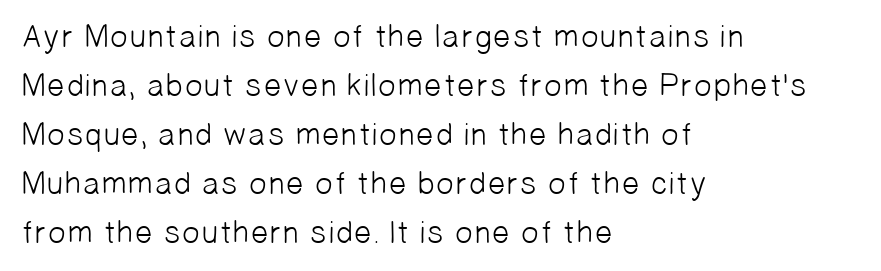
Q: Is the text bold? A: No.
Q: Is the typeface a serif or a sans-serif typeface? A: Sans-serif.
Q: Is the text underlined? A: No.
Q: How is the paragraph aligned? A: Left-aligned.
Q: Is the spacing between letters normal or unusually wide? A: Normal.
Q: Is the spacing between lines tight, normal or loose? A: Normal.
Q: Width (condensed, normal, or wide)? A: Normal.
Q: Stroke contrast? A: Low.
Q: x-height? A: Medium.
Q: Monospaced? A: No.
